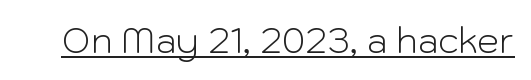
{"serif": "no", "italic": "no", "bold": "no", "weight": "light", "width": "normal", "stroke_contrast": "low", "x_height": "medium", "monospaced": "no", "underline": "yes", "letter_spacing": "normal", "letter_spacing_em": 0.0, "glyph_px": 35}
